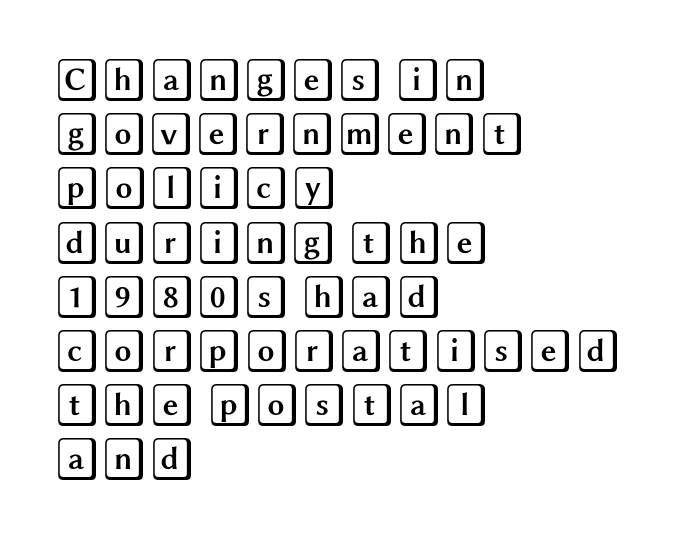
Q: Is the text italic (slanted)? A: No, it is upright.
Q: Is the text underlined? A: No.
Q: How is the paragraph aligned? A: Left-aligned.
Q: Is the spacing between letters normal or unusually wide? A: Normal.
Q: Is the spacing between lines tight, normal or loose? A: Normal.
Q: Width (condensed, normal, or wide)? A: Wide.
Q: x-height? A: Large.
